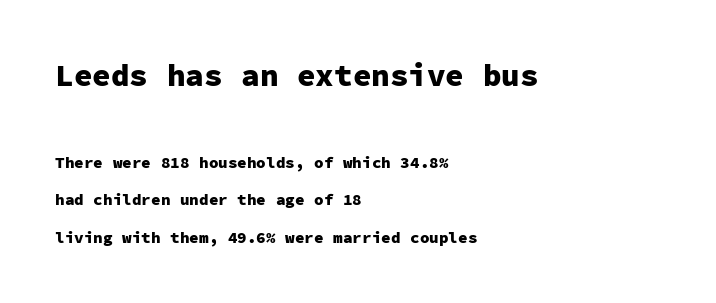
The image shows 31 px heavy sans-serif type, upright, monospaced; set left-aligned, loose line spacing (2.33x), normal letter spacing, not underlined; the first (top) block is 1.94x larger; low stroke contrast and a medium x-height.
